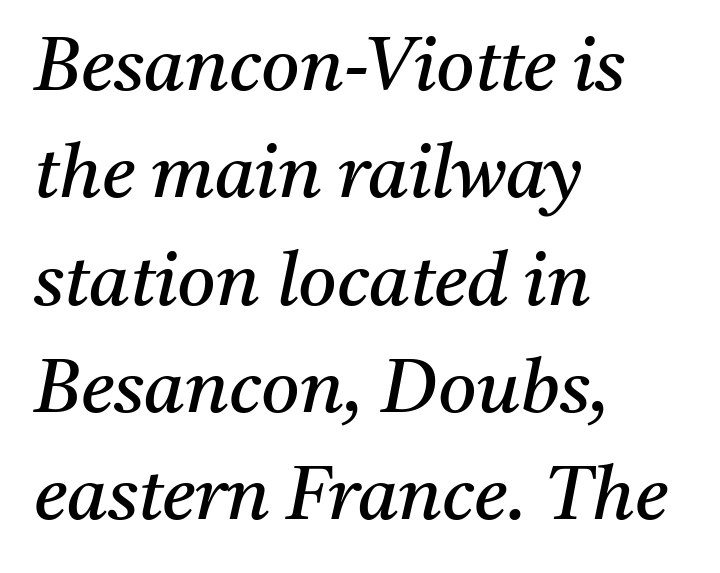
{"serif": "yes", "italic": "yes", "lean": "right", "slant_degrees": 11, "bold": "no", "weight": "regular", "width": "normal", "stroke_contrast": "medium", "x_height": "medium", "monospaced": "no", "underline": "no", "align": "left", "line_spacing": "normal", "line_spacing_ratio": 1.45, "letter_spacing": "normal", "letter_spacing_em": 0.0, "glyph_px": 74}
